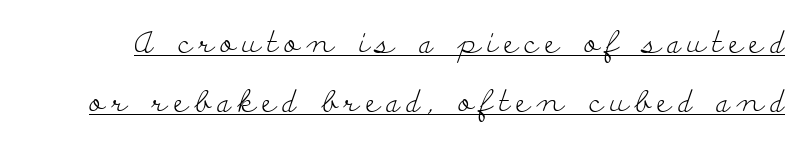
Each letter's strokes conclude with small projecting serifs. Heft: none added — not bold. A rule runs beneath these lines of type. Here the designer chose a conventional face with non-uniform glyph widths. One glance says open: line gaps are wider than usual.
